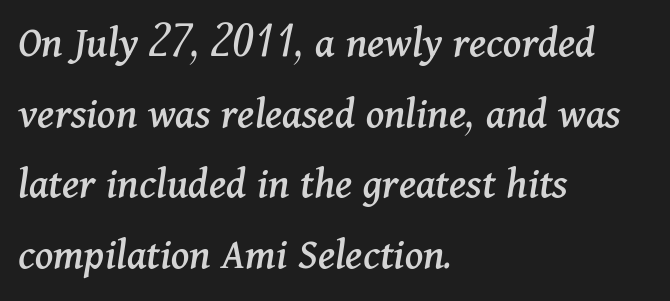
Check where the strokes stop: tiny serifs finish them off. Plain, unruled lines of type. All the whitespace from short lines collects on the right. Spacing between characters is what you'd get straight out of the box. Characters are canted at an angle relative to the baseline's perpendicular. Proportional: the letters do not fall into vertical columns.
